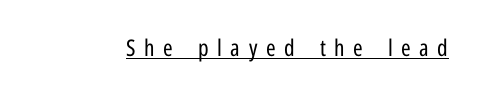
Q: Is the text bold? A: No.
Q: Is the text italic (slanted)? A: No, it is upright.
Q: Is the text underlined? A: Yes.
Q: Is the spacing between letters normal or unusually wide? A: Unusually wide.
